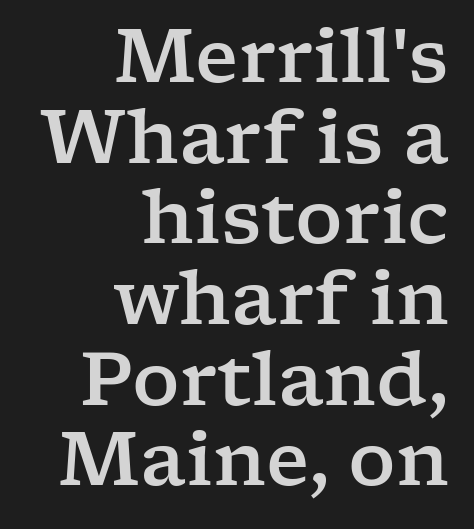
The image shows 74 px wide serif type, upright; set right-aligned, tight line spacing (1.09x), normal letter spacing, not underlined; low stroke contrast and a medium x-height.
